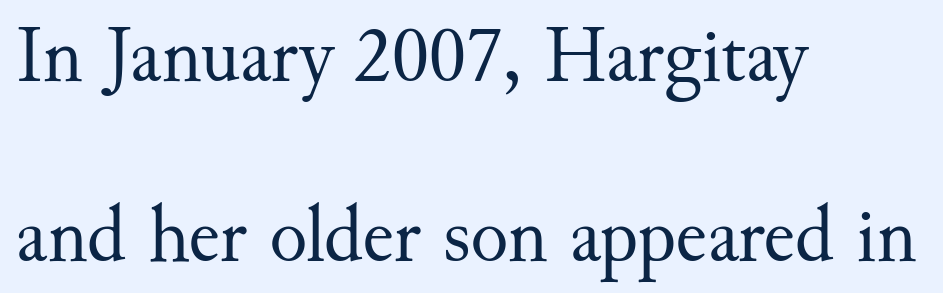
One-word summary of the alignment: left. Ordinary non-slanted type is in use. Is there much room between lines? Yes — plenty of vertical air separates them. Letter spacing: default.
